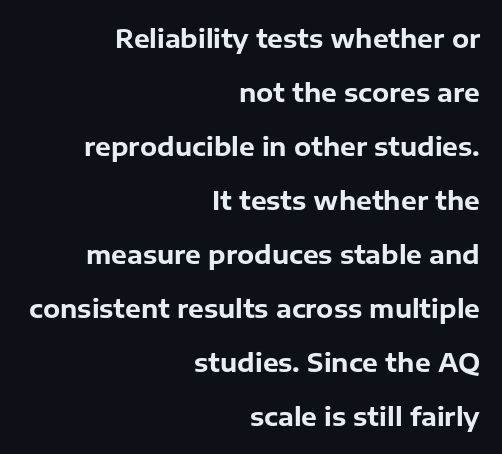
Q: Is the text bold? A: Yes.
Q: Is the text italic (slanted)? A: No, it is upright.
Q: Is the text underlined? A: No.
Q: How is the paragraph aligned? A: Right-aligned.
Q: Is the spacing between letters normal or unusually wide? A: Normal.
Q: Is the spacing between lines tight, normal or loose? A: Loose.
